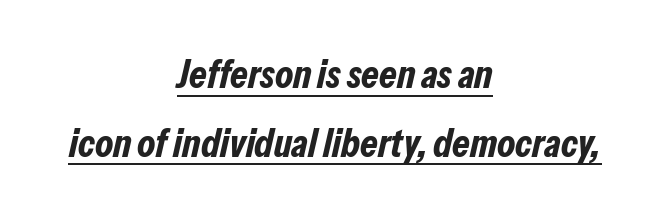
Q: Is the text bold? A: Yes.
Q: Is the text italic (slanted)? A: Yes, it leans right by about 13 degrees.
Q: Is the text underlined? A: Yes.
Q: How is the paragraph aligned? A: Centered.
Q: Is the spacing between letters normal or unusually wide? A: Normal.
Q: Width (condensed, normal, or wide)? A: Condensed.
Q: Stroke contrast? A: Low.
Q: x-height? A: Medium.
Q: Monospaced? A: No.
